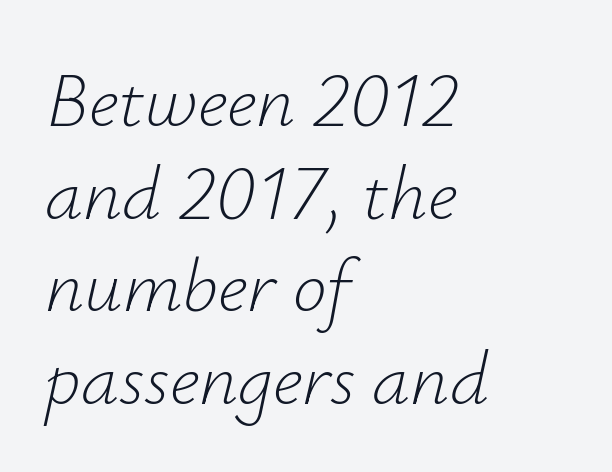
Q: Is the text bold? A: No.
Q: Is the text italic (slanted)? A: Yes, it leans right by about 12 degrees.
Q: Is the text underlined? A: No.
Q: How is the paragraph aligned? A: Left-aligned.
Q: Is the spacing between letters normal or unusually wide? A: Normal.
Q: Width (condensed, normal, or wide)? A: Normal.
Q: Stroke contrast? A: Low.
Q: x-height? A: Small.
Q: Monospaced? A: No.
